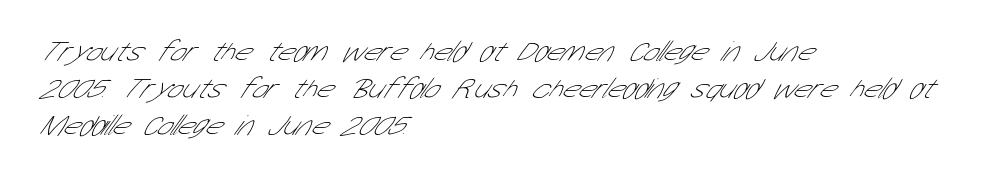
The image shows 29 px thin, condensed sans-serif type; set left-aligned, normal line spacing (1.28x), normal letter spacing, not underlined; low stroke contrast and a medium x-height.
